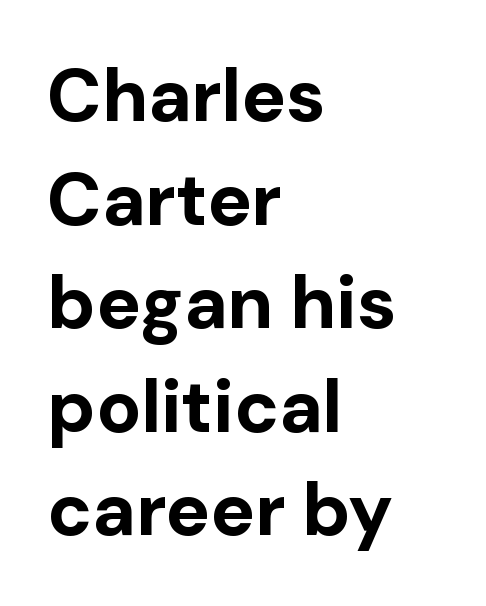
Q: Is the text bold? A: Yes.
Q: Is the text italic (slanted)? A: No, it is upright.
Q: Is the typeface a serif or a sans-serif typeface? A: Sans-serif.
Q: Is the text underlined? A: No.
Q: How is the paragraph aligned? A: Left-aligned.
Q: Is the spacing between letters normal or unusually wide? A: Normal.
Q: Is the spacing between lines tight, normal or loose? A: Normal.
Q: Width (condensed, normal, or wide)? A: Normal.
Q: Stroke contrast? A: Low.
Q: x-height? A: Medium.
Q: Monospaced? A: No.
